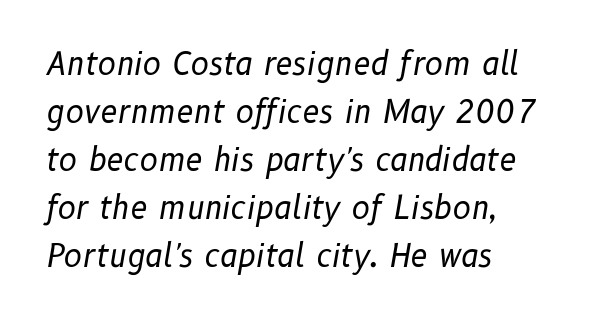
What stands out about the letter spacing? Nothing — it is the standard amount. Evenly set lines give the paragraph a standard silhouette. The rendering anchors every line to the left-hand side. Weight: not bold — regular or lighter. The zone under the glyphs is completely vacant. Note the varied advance widths — an 'i' is clearly narrower than an 'm'.
